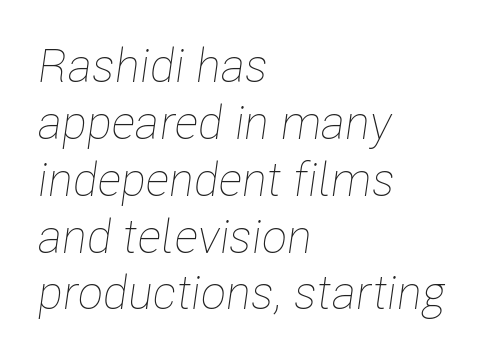
{"italic": "yes", "lean": "right", "slant_degrees": 8, "bold": "no", "weight": "thin", "width": "condensed", "stroke_contrast": "low", "x_height": "medium", "monospaced": "no", "underline": "no", "align": "left", "line_spacing_ratio": 1.21, "letter_spacing": "normal", "letter_spacing_em": 0.0, "glyph_px": 47}
